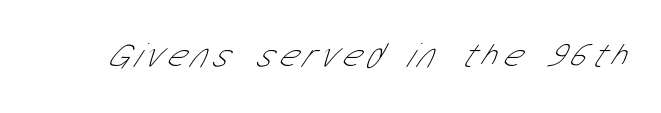
Q: Is the text bold? A: No.
Q: Is the typeface a serif or a sans-serif typeface? A: Sans-serif.
Q: Is the text underlined? A: No.
Q: Width (condensed, normal, or wide)? A: Condensed.
Q: Stroke contrast? A: Low.
Q: x-height? A: Medium.
Q: Monospaced? A: No.
